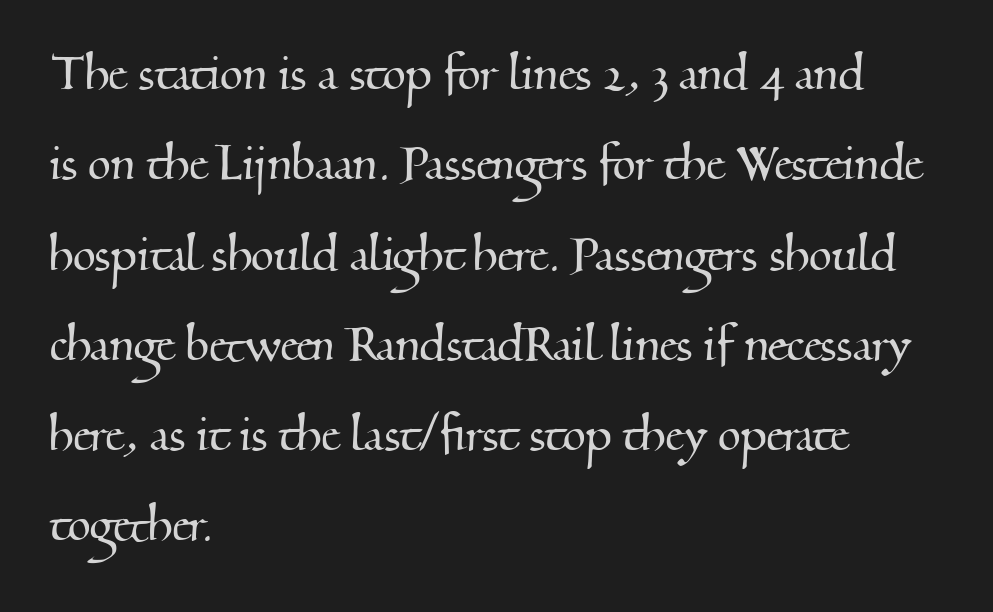
{"serif": "yes", "width": "normal", "stroke_contrast": "medium", "x_height": "small", "monospaced": "no", "underline": "no", "align": "left", "line_spacing": "normal", "line_spacing_ratio": 1.53, "letter_spacing": "normal", "letter_spacing_em": 0.0, "glyph_px": 59}
